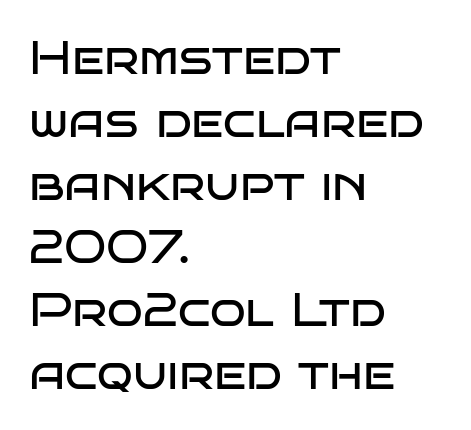
Note: no serifs on the glyphs. Is the stroke heavy? The answer is a plain regular-or-lighter. Spacing between characters is what you'd get straight out of the box. Note the varied advance widths — an 'i' is clearly narrower than an 'm'. The specimen omits any rule beneath the text block's lines. Left-aligned paragraph, ragged on the right.
